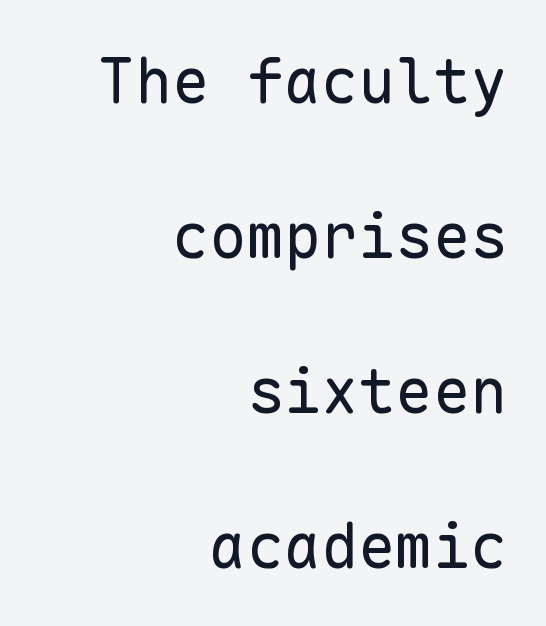
The paragraph shown leans on its right margin. The specimen reads as upright at a glance. Monospaced: the letters line up in strict vertical columns. Rows of type keep a wide berth in the vertical direction. The type family on display is of the sans-serif kind. Each stroke keeps to a modest, everyday thickness or less.
